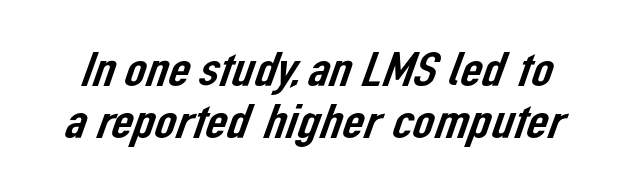
{"serif": "no", "width": "normal", "stroke_contrast": "low", "x_height": "medium", "monospaced": "no", "underline": "no", "line_spacing": "tight", "line_spacing_ratio": 1.09, "letter_spacing": "normal", "letter_spacing_em": 0.0, "glyph_px": 48}
